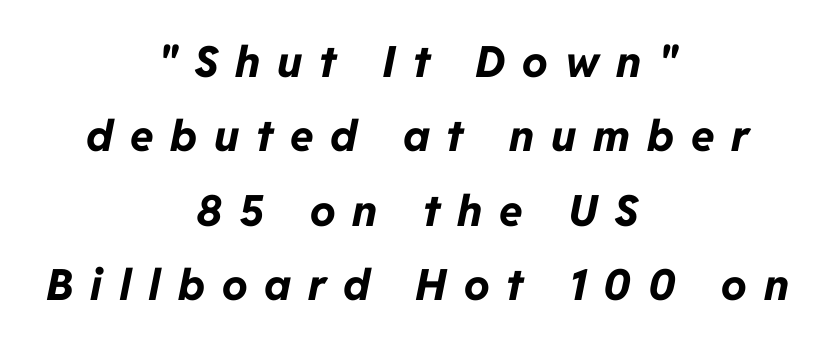
Q: Is the text bold? A: Yes.
Q: Is the text italic (slanted)? A: Yes, it leans right by about 11 degrees.
Q: Is the text underlined? A: No.
Q: How is the paragraph aligned? A: Centered.
Q: Is the spacing between letters normal or unusually wide? A: Unusually wide.
Q: Width (condensed, normal, or wide)? A: Normal.
Q: Stroke contrast? A: Low.
Q: x-height? A: Medium.
Q: Monospaced? A: No.
